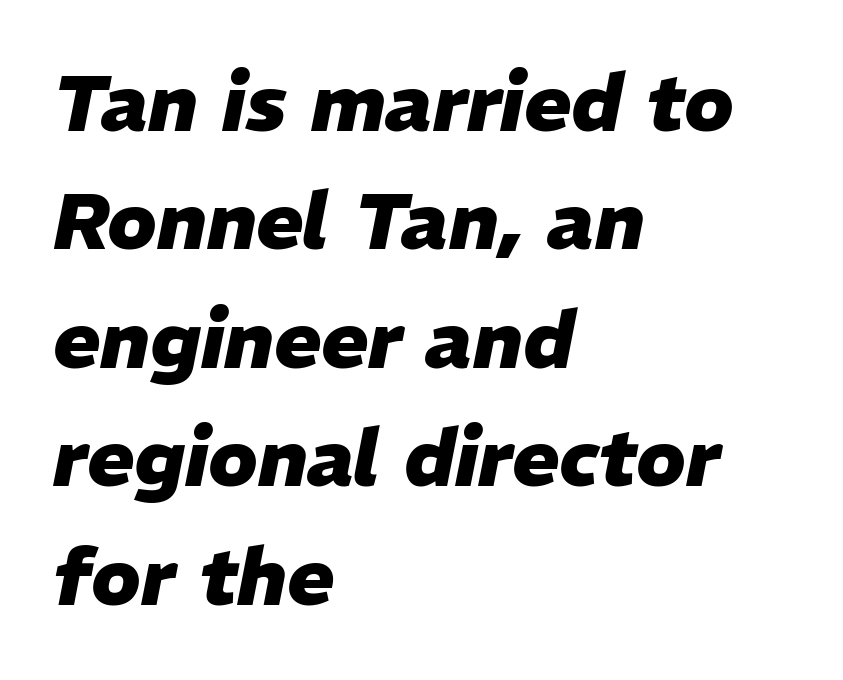
The image shows 79 px heavy type, italic (leaning right); set left-aligned, normal line spacing (1.5x), normal letter spacing, not underlined; low stroke contrast and a medium x-height.
